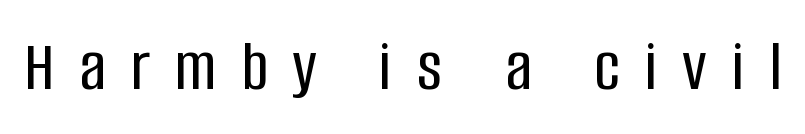
{"serif": "no", "italic": "no", "width": "condensed", "stroke_contrast": "low", "x_height": "large", "monospaced": "no", "underline": "no", "letter_spacing": "wide", "letter_spacing_em": 0.34, "glyph_px": 73}
